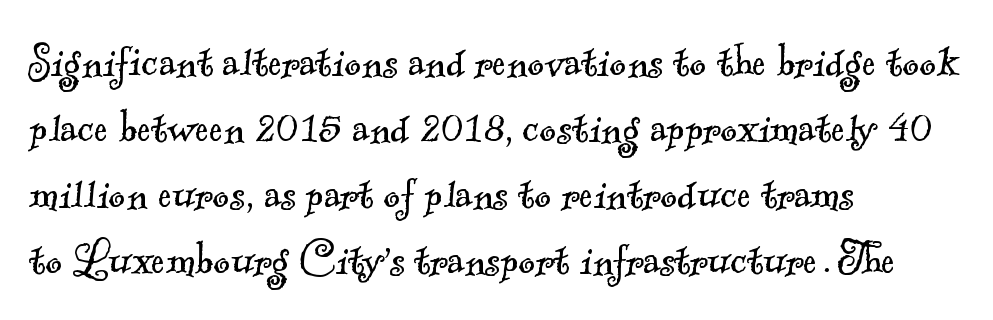
Letterform terminals end in serifs throughout the passage. Varying glyph widths throughout — classic text-font behaviour. Does the copy run flush right? No — it runs flush left. This rendering leaves character spacing at its baseline value.
